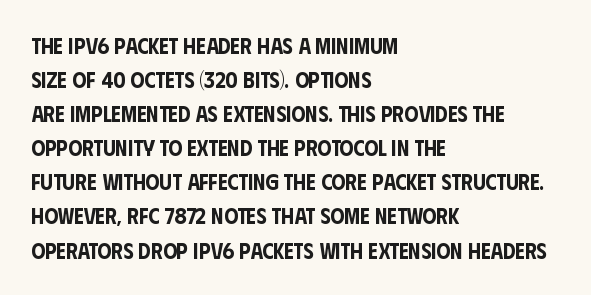
The image shows 22 px text type, upright; set left-aligned, normal line spacing (1.55x), normal letter spacing, not underlined.
